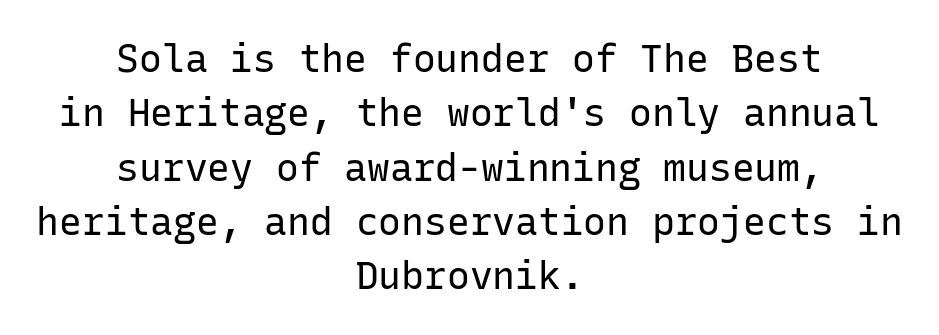
The image shows 38 px regular-weight sans-serif type, upright, monospaced; set centered, normal line spacing (1.43x), normal letter spacing, not underlined; low stroke contrast and a medium x-height.
